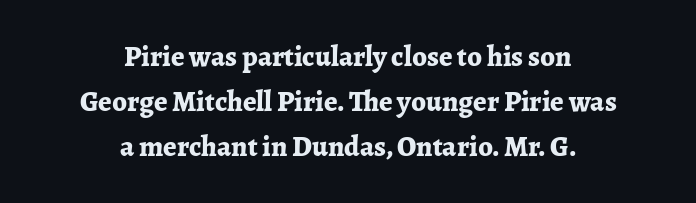
Q: Is the text bold? A: Yes.
Q: Is the text italic (slanted)? A: No, it is upright.
Q: Is the typeface a serif or a sans-serif typeface? A: Serif.
Q: Is the text underlined? A: No.
Q: How is the paragraph aligned? A: Centered.
Q: Is the spacing between letters normal or unusually wide? A: Normal.
Q: Is the spacing between lines tight, normal or loose? A: Normal.
Q: Width (condensed, normal, or wide)? A: Normal.
Q: Stroke contrast? A: Low.
Q: x-height? A: Medium.
Q: Monospaced? A: No.
